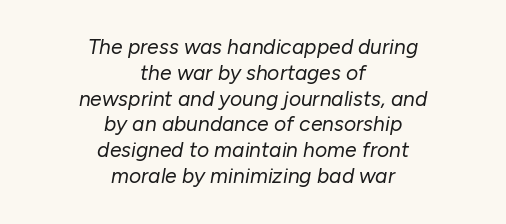
{"italic": "yes", "lean": "right", "slant_degrees": 10, "bold": "no", "underline": "no", "align": "center", "line_spacing_ratio": 1.23, "letter_spacing": "normal", "letter_spacing_em": 0.0, "glyph_px": 21}
